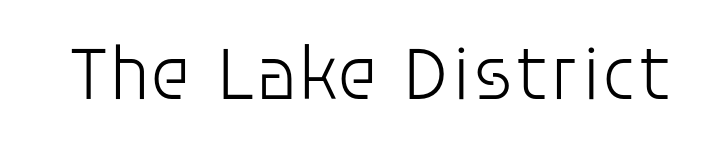
{"serif": "no", "italic": "no", "bold": "no", "weight": "light", "width": "normal", "stroke_contrast": "low", "x_height": "large", "monospaced": "no", "underline": "no", "letter_spacing": "normal", "letter_spacing_em": 0.0, "glyph_px": 77}
